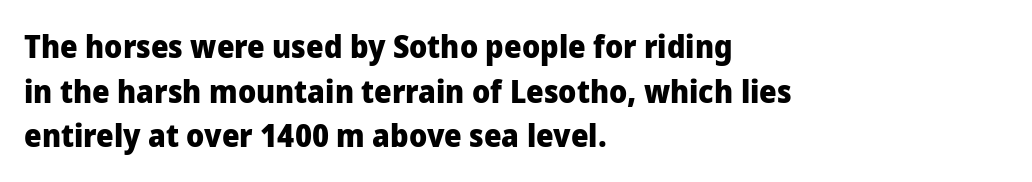
The image shows 31 px heavy sans-serif type, upright; set left-aligned, normal line spacing (1.44x), normal letter spacing, not underlined; low stroke contrast and a medium x-height.
